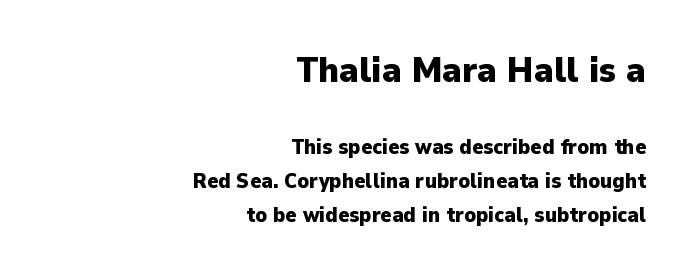
The line-height multiplier appears to be the usual default. The first block has been scaled up relative to the second. Each letter keeps its own natural width here, so spacing adapts to shape. Heft: maximum for text — a bold. Horizontally, the lines are justified to the trailing edge only.
